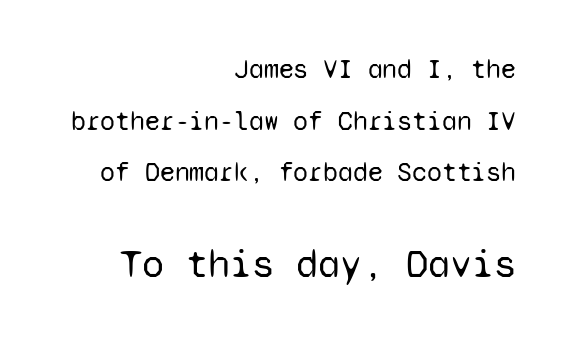
{"serif": "no", "italic": "no", "bold": "no", "weight": "regular", "width": "normal", "stroke_contrast": "low", "x_height": "medium", "monospaced": "yes", "underline": "no", "align": "right", "line_spacing": "loose", "line_spacing_ratio": 1.91, "letter_spacing": "normal", "letter_spacing_em": 0.0, "larger_block": "second", "size_ratio": 1.48, "glyph_px": 40}
